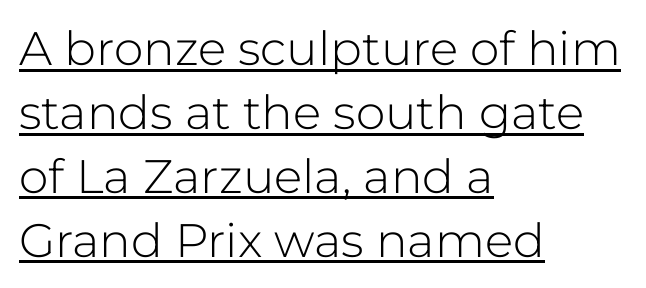
The image shows 47 px light sans-serif type, upright; set left-aligned, normal line spacing (1.36x), normal letter spacing, underlined; low stroke contrast and a medium x-height.
